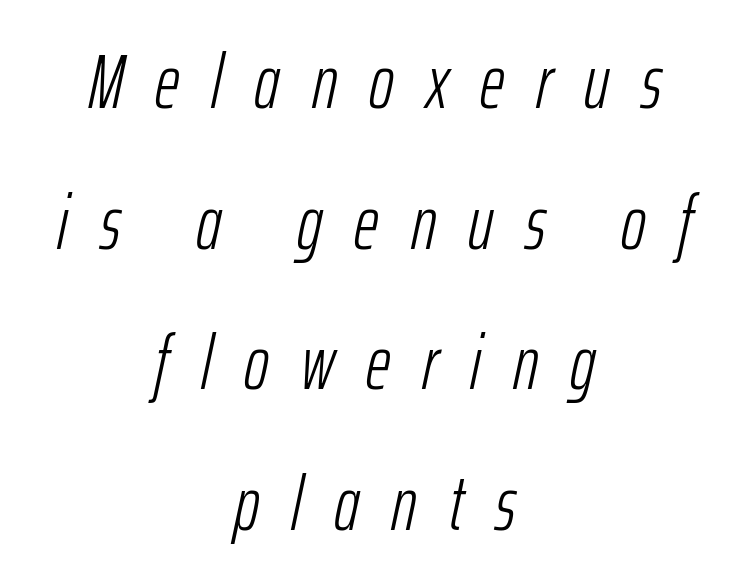
{"italic": "yes", "lean": "right", "slant_degrees": 12, "bold": "no", "weight": "light", "width": "condensed", "stroke_contrast": "low", "x_height": "medium", "monospaced": "no", "underline": "no", "align": "center", "line_spacing_ratio": 1.85, "letter_spacing": "wide", "letter_spacing_em": 0.42, "glyph_px": 76}
